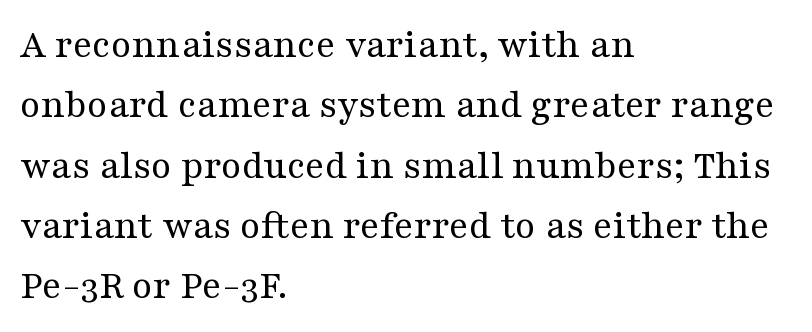
{"serif": "yes", "italic": "no", "bold": "no", "weight": "regular", "width": "wide", "stroke_contrast": "medium", "x_height": "medium", "monospaced": "no", "underline": "no", "align": "left", "line_spacing": "normal", "line_spacing_ratio": 1.47, "letter_spacing": "normal", "letter_spacing_em": 0.0, "glyph_px": 41}
